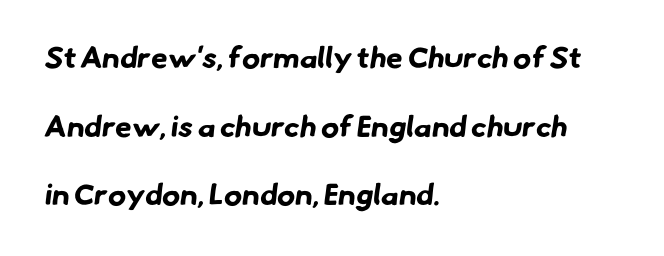
Each glyph is drawn with heavy, bold strokes. The rendering uses natural spacing where letterforms have individual widths. The specimen omits any rule beneath the text block's lines. Does the leading feel generous? Absolutely, it's lavish.
